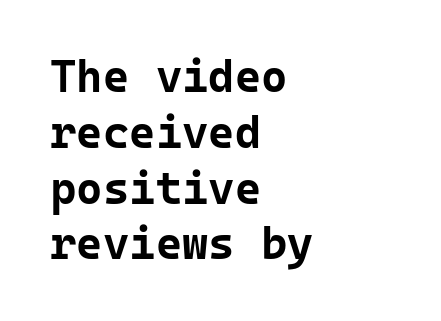
The image shows 45 px bold sans-serif type, upright, monospaced; set left-aligned, line spacing 1.24x, normal letter spacing, not underlined; low stroke contrast and a medium x-height.
